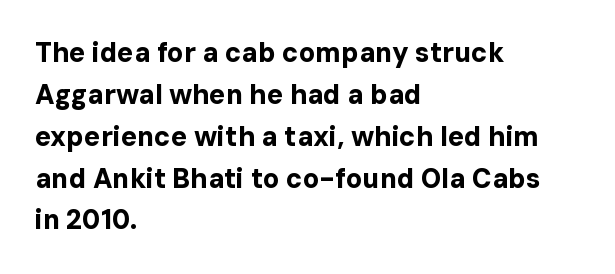
{"italic": "no", "bold": "yes", "underline": "no", "align": "left", "line_spacing": "normal", "line_spacing_ratio": 1.55, "letter_spacing": "normal", "letter_spacing_em": 0.0, "glyph_px": 27}
